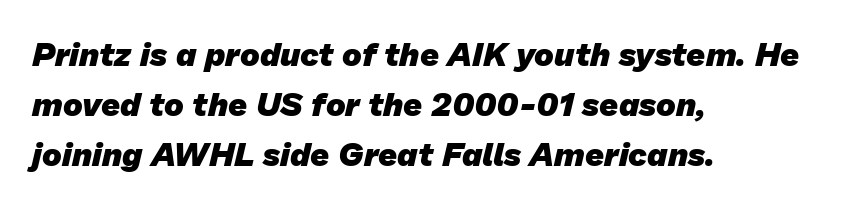
The image shows 33 px heavy sans-serif type; set left-aligned, normal line spacing (1.51x), normal letter spacing, not underlined; low stroke contrast and a medium x-height.
